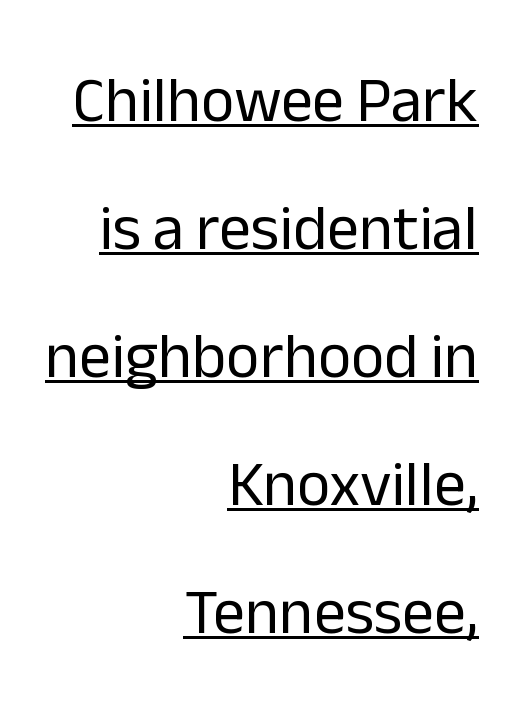
{"serif": "no", "italic": "no", "bold": "no", "weight": "regular", "width": "normal", "stroke_contrast": "low", "x_height": "medium", "monospaced": "no", "underline": "yes", "align": "right", "line_spacing": "loose", "line_spacing_ratio": 2.0, "letter_spacing": "normal", "letter_spacing_em": 0.0, "glyph_px": 64}
